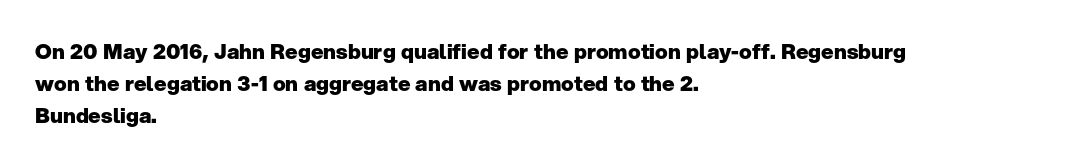
Q: Is the text bold? A: Yes.
Q: Is the text italic (slanted)? A: No, it is upright.
Q: Is the text underlined? A: No.
Q: How is the paragraph aligned? A: Left-aligned.
Q: Is the spacing between letters normal or unusually wide? A: Normal.
Q: Is the spacing between lines tight, normal or loose? A: Normal.
